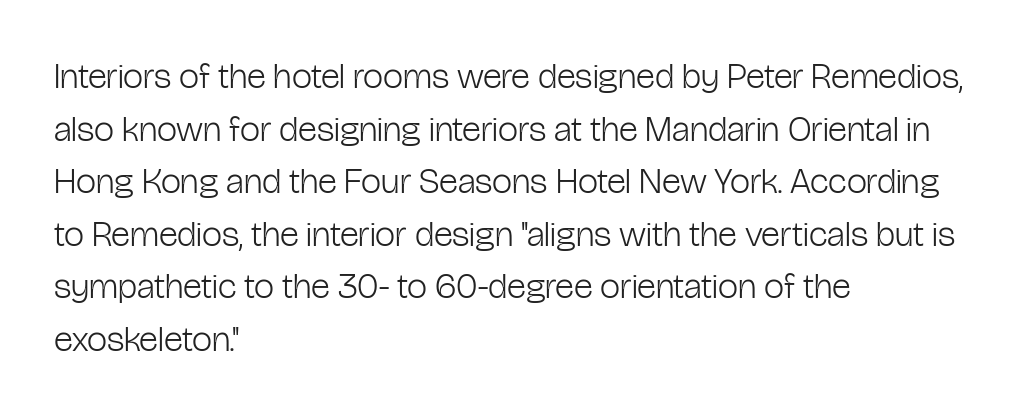
{"serif": "no", "italic": "no", "bold": "no", "weight": "light", "width": "condensed", "stroke_contrast": "low", "x_height": "medium", "monospaced": "no", "underline": "no", "align": "left", "line_spacing": "normal", "line_spacing_ratio": 1.46, "letter_spacing": "normal", "letter_spacing_em": 0.0, "glyph_px": 36}
